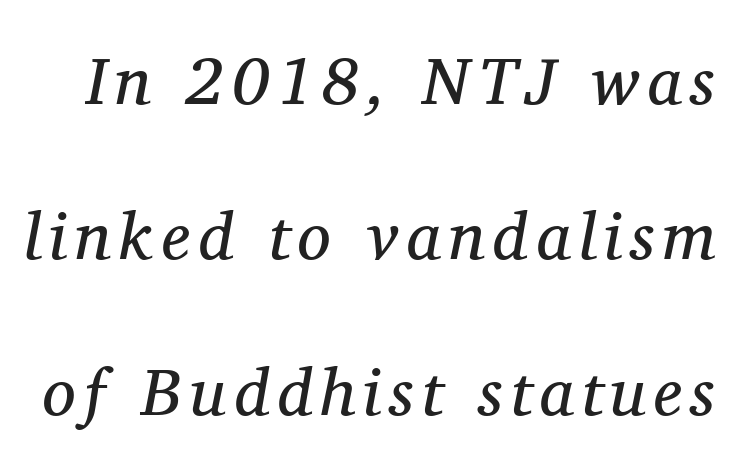
{"serif": "yes", "italic": "yes", "lean": "right", "slant_degrees": 11, "bold": "no", "weight": "regular", "width": "normal", "stroke_contrast": "medium", "x_height": "medium", "monospaced": "no", "underline": "no", "line_spacing": "loose", "line_spacing_ratio": 2.32, "glyph_px": 67}
